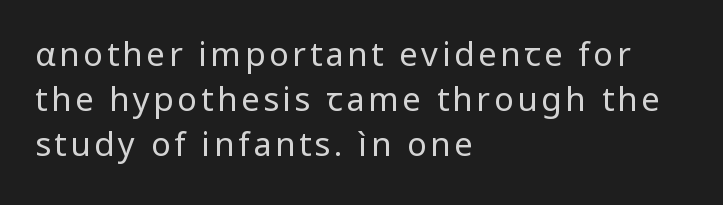
Q: Is the text bold? A: No.
Q: Is the text italic (slanted)? A: No, it is upright.
Q: Is the typeface a serif or a sans-serif typeface? A: Sans-serif.
Q: Is the text underlined? A: No.
Q: How is the paragraph aligned? A: Left-aligned.
Q: Is the spacing between lines tight, normal or loose? A: Normal.
Q: Width (condensed, normal, or wide)? A: Normal.
Q: Stroke contrast? A: Low.
Q: x-height? A: Medium.
Q: Monospaced? A: No.
